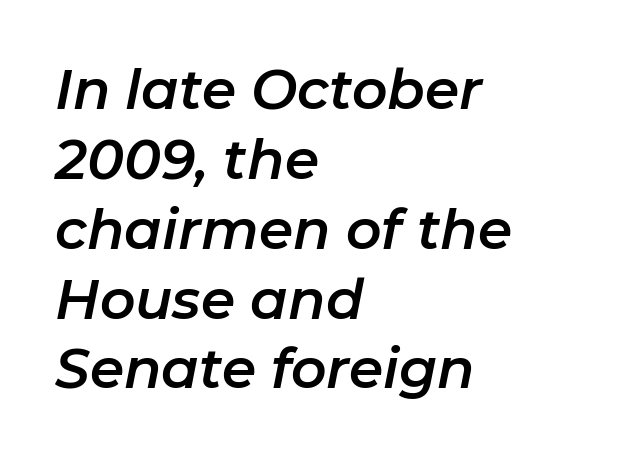
{"italic": "yes", "lean": "right", "slant_degrees": 11, "width": "normal", "stroke_contrast": "low", "x_height": "medium", "monospaced": "no", "underline": "no", "align": "left", "line_spacing": "normal", "line_spacing_ratio": 1.27, "letter_spacing": "normal", "letter_spacing_em": 0.0, "glyph_px": 55}
